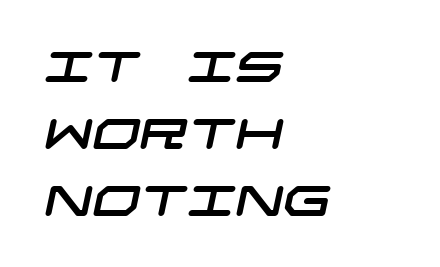
The image shows 42 px wide sans-serif type; set left-aligned, normal line spacing (1.59x), normal letter spacing, not underlined; low stroke contrast and a large x-height.
